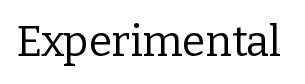
The image shows 42 px regular-weight serif type, upright; set normal letter spacing, not underlined; low stroke contrast and a medium x-height.
